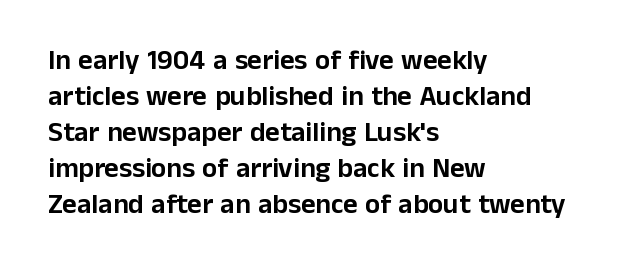
The image shows 28 px sans-serif type, upright; set left-aligned, normal line spacing (1.29x), normal letter spacing, not underlined; low stroke contrast and a medium x-height.
